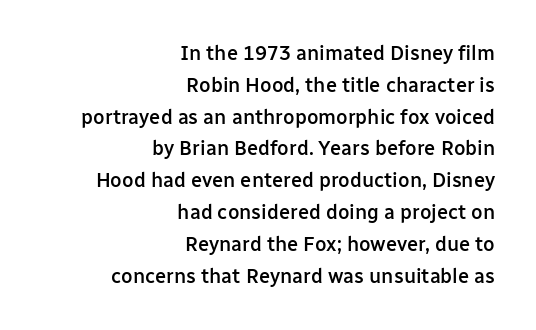
Q: Is the text bold? A: Semi-bold.
Q: Is the text italic (slanted)? A: No, it is upright.
Q: Is the text underlined? A: No.
Q: How is the paragraph aligned? A: Right-aligned.
Q: Is the spacing between letters normal or unusually wide? A: Normal.
Q: Is the spacing between lines tight, normal or loose? A: Normal.
